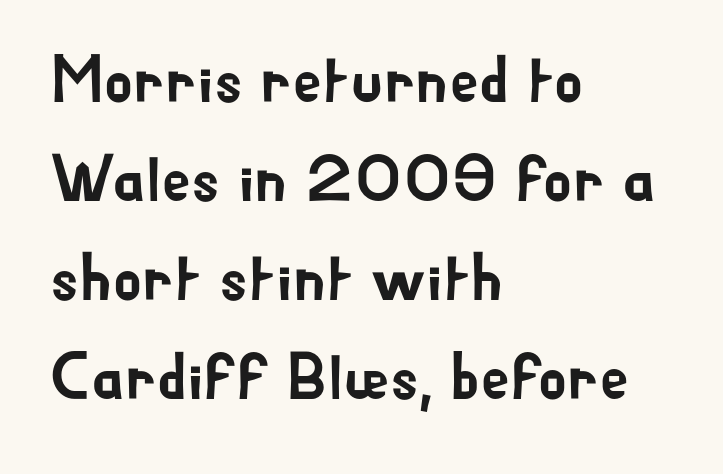
Q: Is the text italic (slanted)? A: No, it is upright.
Q: Is the typeface a serif or a sans-serif typeface? A: Sans-serif.
Q: Is the text underlined? A: No.
Q: How is the paragraph aligned? A: Left-aligned.
Q: Is the spacing between letters normal or unusually wide? A: Normal.
Q: Is the spacing between lines tight, normal or loose? A: Normal.
Q: Width (condensed, normal, or wide)? A: Normal.
Q: Stroke contrast? A: Low.
Q: x-height? A: Small.
Q: Monospaced? A: No.
